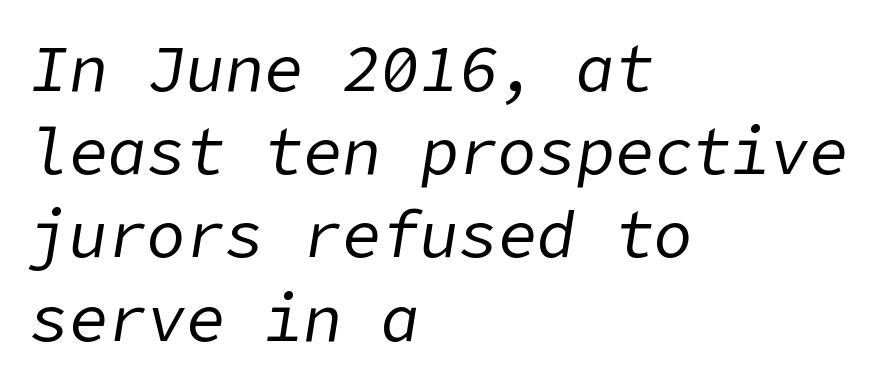
The image shows 65 px regular-weight type, italic (leaning right); set left-aligned, normal line spacing (1.28x), normal letter spacing, not underlined; low stroke contrast and a medium x-height.
